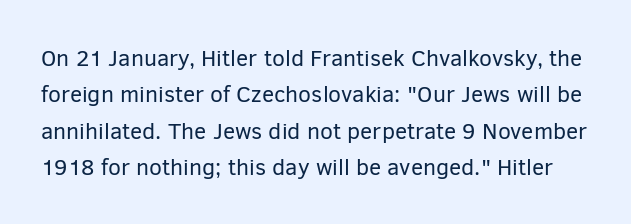
The image shows 23 px text type, upright; set normal line spacing (1.58x), normal letter spacing, not underlined.
